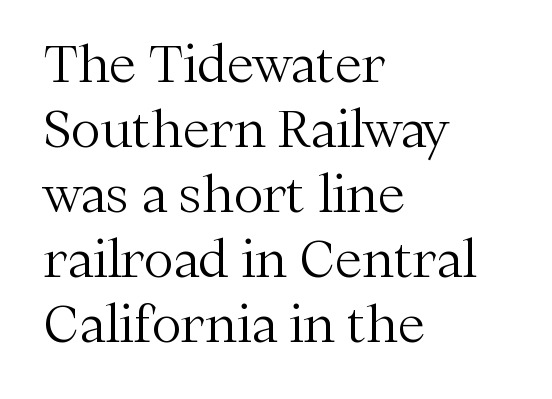
{"serif": "yes", "italic": "no", "bold": "no", "weight": "light", "width": "normal", "stroke_contrast": "medium", "x_height": "medium", "monospaced": "no", "underline": "no", "align": "left", "line_spacing": "normal", "line_spacing_ratio": 1.3, "letter_spacing": "normal", "letter_spacing_em": 0.0, "glyph_px": 50}
